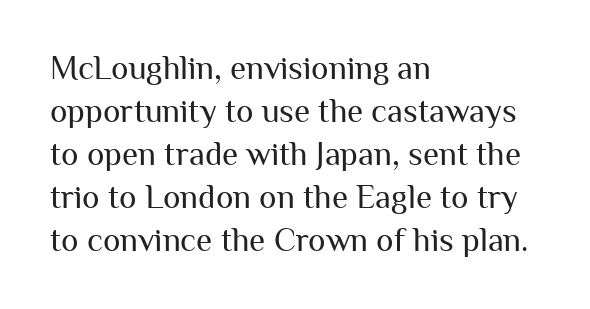
Q: Is the text bold? A: No.
Q: Is the text italic (slanted)? A: No, it is upright.
Q: Is the typeface a serif or a sans-serif typeface? A: Sans-serif.
Q: Is the text underlined? A: No.
Q: How is the paragraph aligned? A: Left-aligned.
Q: Is the spacing between letters normal or unusually wide? A: Normal.
Q: Is the spacing between lines tight, normal or loose? A: Normal.
Q: Width (condensed, normal, or wide)? A: Normal.
Q: Stroke contrast? A: Medium.
Q: x-height? A: Medium.
Q: Monospaced? A: No.
